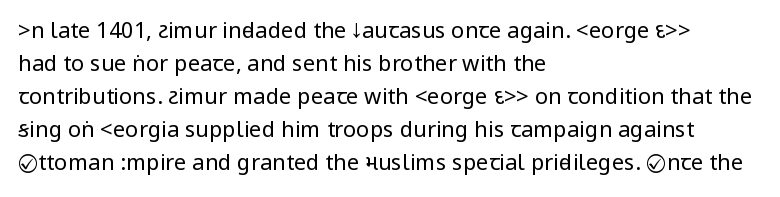
In terms of leading, this rendering sits right in the middle. Quick note: not italic, upright. Stems here are at most as thick as an everyday book face. Letter spacing: default.
